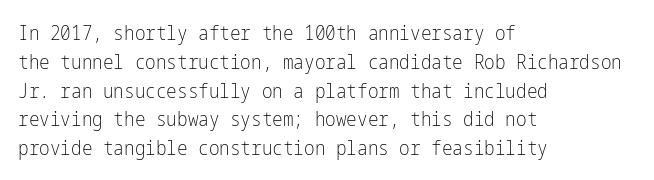
{"italic": "no", "bold": "no", "underline": "no", "align": "left", "line_spacing": "normal", "line_spacing_ratio": 1.44, "letter_spacing": "normal", "letter_spacing_em": 0.0, "glyph_px": 20}
